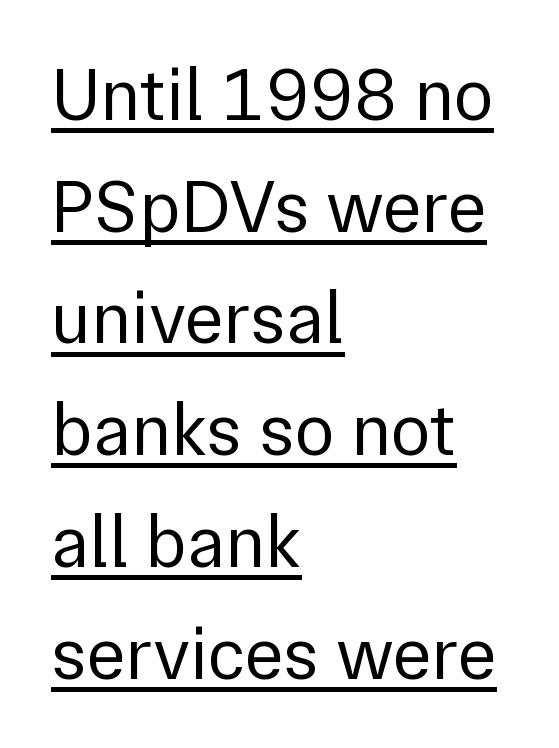
The rendering keeps characters at their native spacing. Stroke mass is kept to a normal reading level or below. The rag falls on the right side of this text block. The font's upright variant was chosen for this text. The face used here is proportionally spaced, like ordinary book or web type. Unlike a traditional serif, this face leaves its strokes unadorned.
